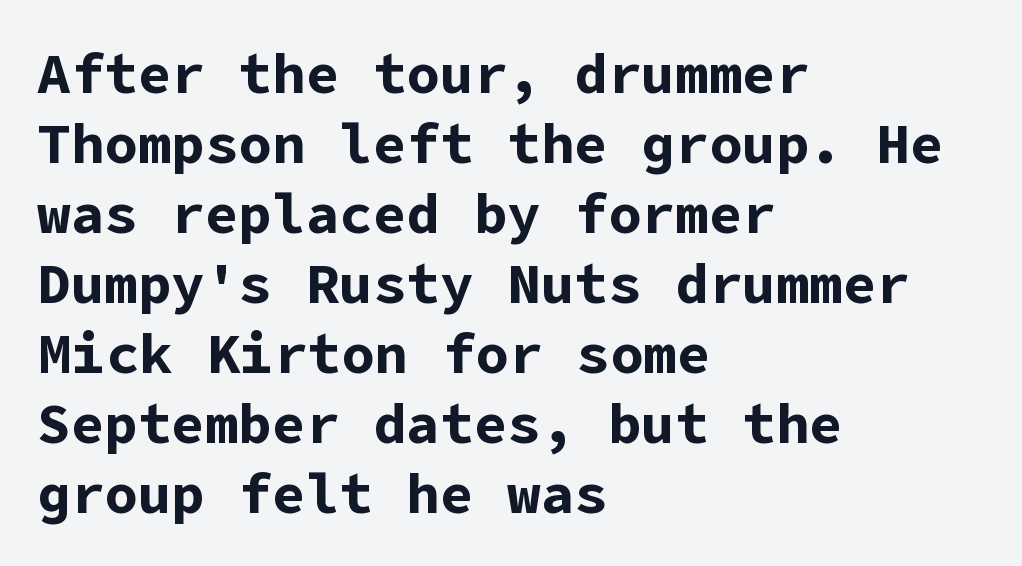
Q: Is the text bold? A: Yes.
Q: Is the text italic (slanted)? A: No, it is upright.
Q: Is the typeface a serif or a sans-serif typeface? A: Sans-serif.
Q: Is the text underlined? A: No.
Q: How is the paragraph aligned? A: Left-aligned.
Q: Is the spacing between letters normal or unusually wide? A: Normal.
Q: Is the spacing between lines tight, normal or loose? A: Normal.
Q: Width (condensed, normal, or wide)? A: Normal.
Q: Stroke contrast? A: Low.
Q: x-height? A: Medium.
